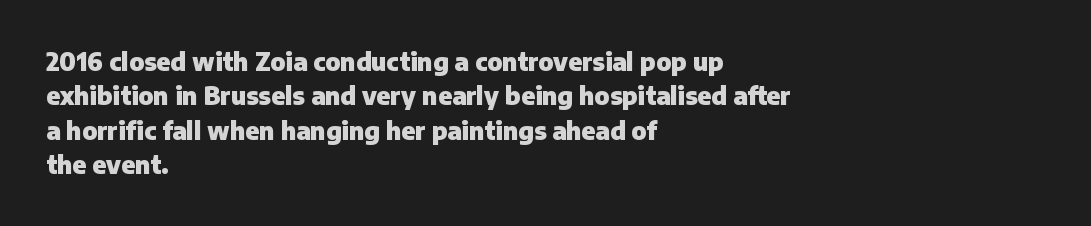
The image shows 24 px bold type, upright; set left-aligned, normal line spacing (1.43x), normal letter spacing, not underlined.
